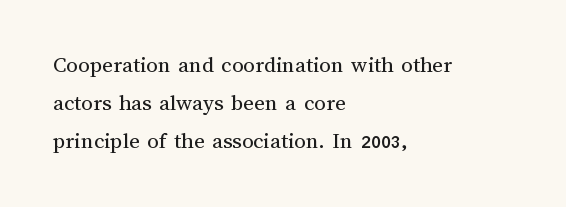
Q: Is the text bold? A: No.
Q: Is the text italic (slanted)? A: No, it is upright.
Q: Is the text underlined? A: No.
Q: How is the paragraph aligned? A: Left-aligned.
Q: Is the spacing between letters normal or unusually wide? A: Normal.
Q: Is the spacing between lines tight, normal or loose? A: Normal.
